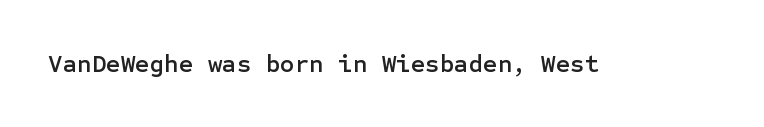
The image shows 25 px text type, upright; set normal letter spacing, not underlined.
